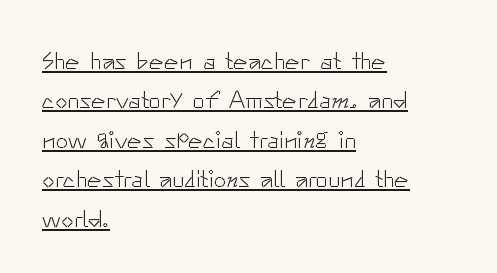
If you drew a line through each stem, it would be perfectly vertical. Reading down the column, the eye jumps a familiar distance to each next line. The strokes carry an ordinary text weight at most. Looks like someone drew a line under every word here. Is the letter spacing exaggerated? No — it looks like the ordinary default. Notice how the passage keeps a crisp vertical edge on the left only.
